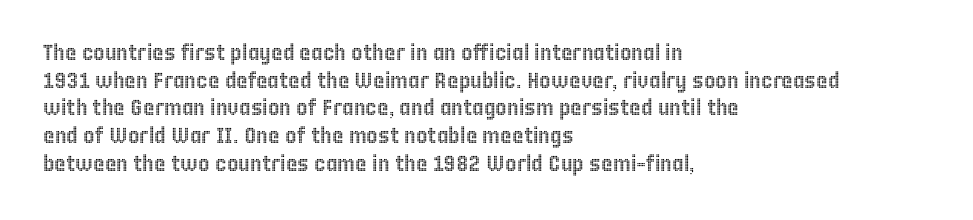
Regarding leading, the lines here are spaced in the standard way. The space beneath each line is pristine and unruled. Tracking value appears to be zero — textbook default spacing. The setting favours the left margin, as ordinary paragraphs usually do.
